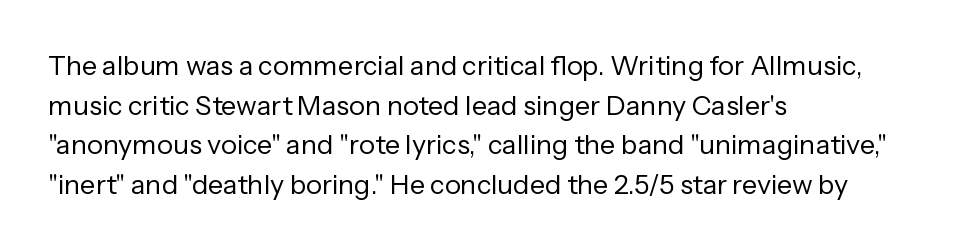
{"italic": "no", "bold": "no", "underline": "no", "align": "left", "line_spacing": "normal", "line_spacing_ratio": 1.47, "letter_spacing": "normal", "letter_spacing_em": 0.0, "glyph_px": 27}
